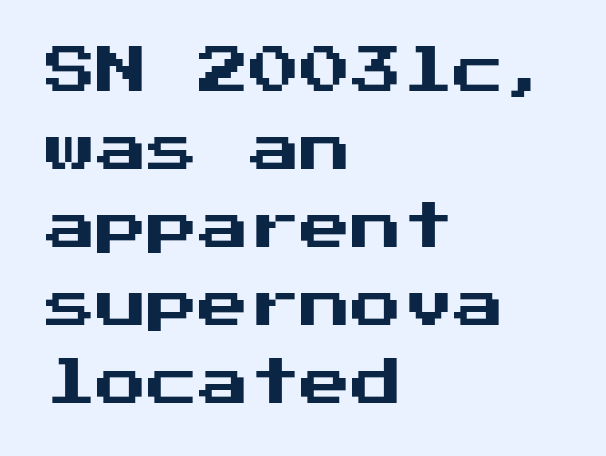
Plain, unruled lines of type. What kind of face is this? One without serifs — a sans. The lines sit at an ordinary, default distance from one another. The rag falls on the right side of this text block. Every stem runs plumb, perpendicular to the baseline.
